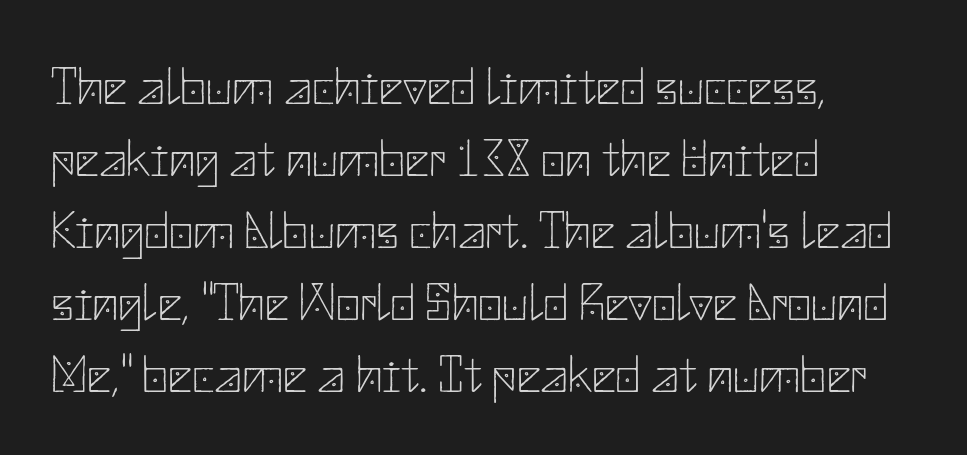
{"serif": "no", "italic": "no", "bold": "no", "weight": "thin", "width": "normal", "stroke_contrast": "low", "x_height": "small", "underline": "no", "align": "left", "line_spacing": "normal", "line_spacing_ratio": 1.36, "letter_spacing": "normal", "letter_spacing_em": 0.0, "glyph_px": 53}
